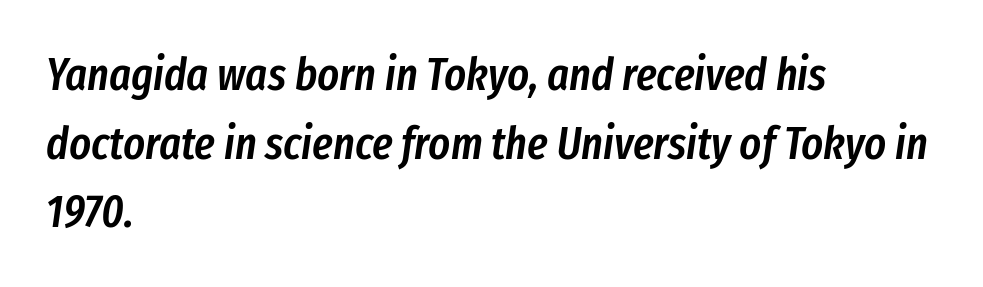
Q: Is the text bold? A: Semi-bold.
Q: Is the text italic (slanted)? A: Yes, it leans right by about 8 degrees.
Q: Is the text underlined? A: No.
Q: How is the paragraph aligned? A: Left-aligned.
Q: Is the spacing between letters normal or unusually wide? A: Normal.
Q: Is the spacing between lines tight, normal or loose? A: Normal.
Q: Width (condensed, normal, or wide)? A: Condensed.
Q: Stroke contrast? A: Low.
Q: x-height? A: Medium.
Q: Monospaced? A: No.
